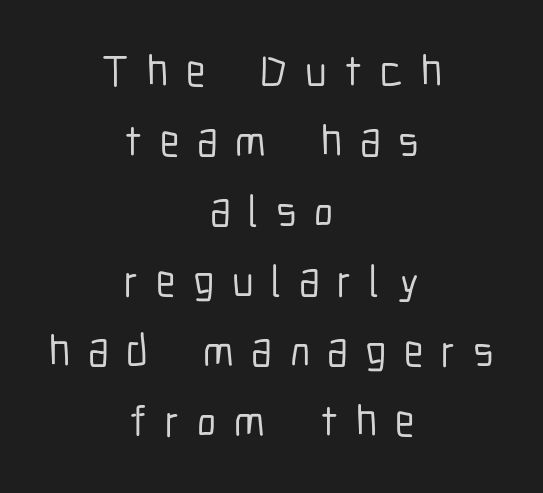
{"serif": "no", "italic": "no", "width": "condensed", "stroke_contrast": "low", "x_height": "medium", "monospaced": "no", "underline": "no", "align": "center", "line_spacing": "normal", "line_spacing_ratio": 1.59, "letter_spacing": "wide", "letter_spacing_em": 0.4, "glyph_px": 44}
